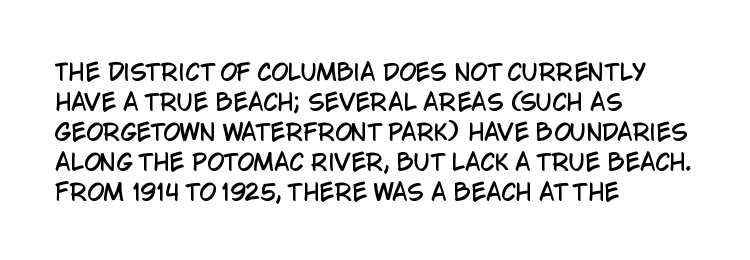
Q: Is the text italic (slanted)? A: No, it is upright.
Q: Is the text underlined? A: No.
Q: How is the paragraph aligned? A: Left-aligned.
Q: Is the spacing between letters normal or unusually wide? A: Normal.
Q: Is the spacing between lines tight, normal or loose? A: Normal.
